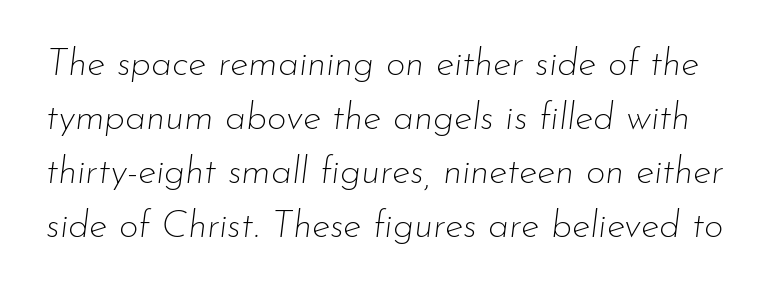
Nothing unusual about the tracking: characters are spaced as the font intends. The letters are slanted; this is an italic face. Summary of weight: not heavy and not bold. Regular leading.
